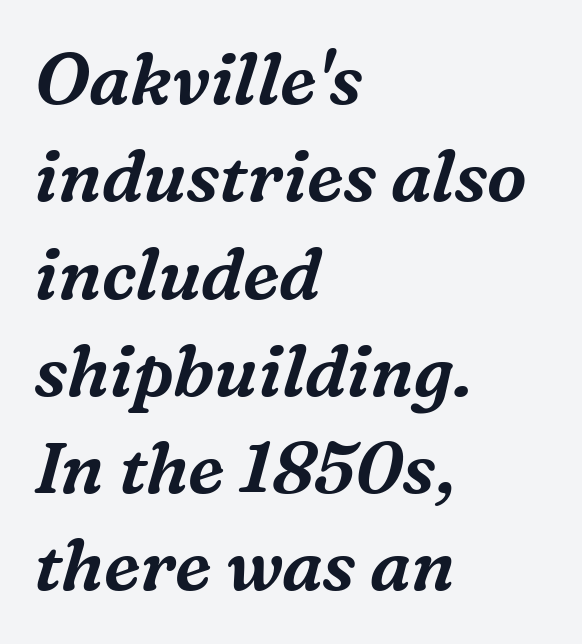
The image shows 71 px serif type, italic (leaning right); set left-aligned, normal line spacing (1.37x), normal letter spacing, not underlined; medium stroke contrast and a medium x-height.
